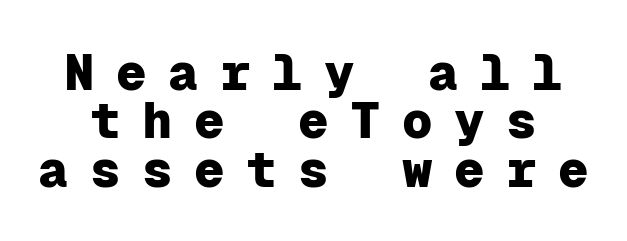
Substantial extra tracking has been applied to these lines. Nothing sits at the stroke ends, so this counts as sans-serif. Heavy, bold letterforms. The rendering uses a small line-height, squeezing the rows. Every character here occupies the same horizontal width, giving the sample a typewriter-like rhythm.
